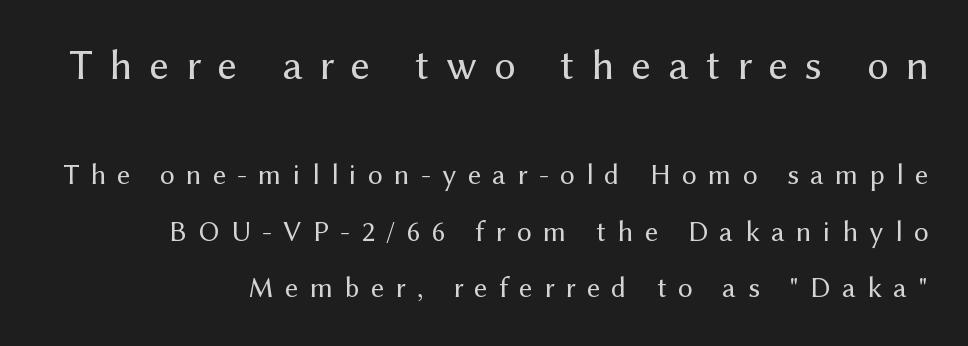
Q: Is the text bold? A: No.
Q: Is the text italic (slanted)? A: No, it is upright.
Q: Is the typeface a serif or a sans-serif typeface? A: Sans-serif.
Q: Is the text underlined? A: No.
Q: How is the paragraph aligned? A: Right-aligned.
Q: Is the spacing between letters normal or unusually wide? A: Unusually wide.
Q: Is the spacing between lines tight, normal or loose? A: Loose.
Q: Which block of text is set in a larger size, the first (top) or the second (bottom)? A: The first (top) one.
Q: Width (condensed, normal, or wide)? A: Normal.
Q: Stroke contrast? A: Medium.
Q: x-height? A: Medium.
Q: Monospaced? A: No.
